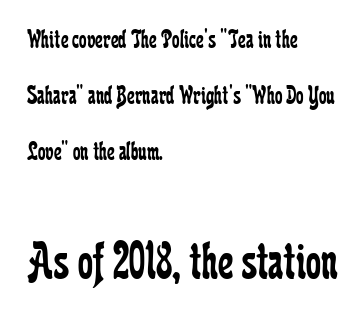
Q: Is the text bold? A: No.
Q: Is the text italic (slanted)? A: No, it is upright.
Q: Is the typeface a serif or a sans-serif typeface? A: Serif.
Q: Is the text underlined? A: No.
Q: How is the paragraph aligned? A: Left-aligned.
Q: Is the spacing between letters normal or unusually wide? A: Normal.
Q: Is the spacing between lines tight, normal or loose? A: Loose.
Q: Which block of text is set in a larger size, the first (top) or the second (bottom)? A: The second (bottom) one.
Q: Width (condensed, normal, or wide)? A: Condensed.
Q: Stroke contrast? A: Low.
Q: x-height? A: Medium.
Q: Monospaced? A: No.
